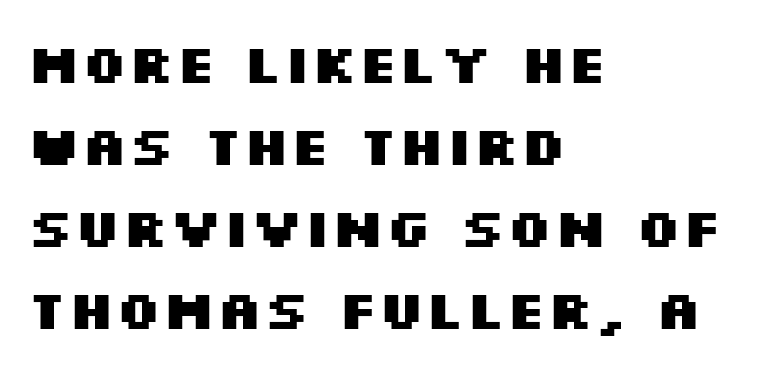
{"serif": "no", "italic": "no", "bold": "yes", "weight": "heavy", "width": "wide", "stroke_contrast": "medium", "x_height": "large", "monospaced": "no", "underline": "no", "align": "left", "line_spacing": "normal", "line_spacing_ratio": 1.52, "letter_spacing": "normal", "letter_spacing_em": 0.0, "glyph_px": 54}
